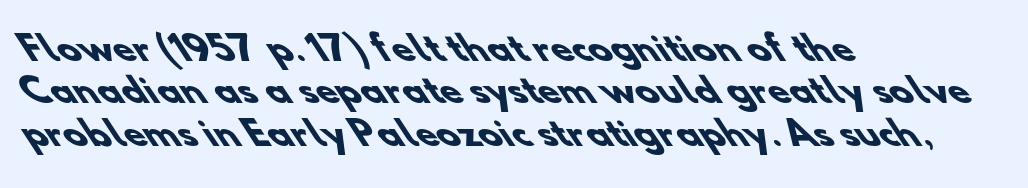
You could call the tracking neutral — neither tight nor loose. Nobody drew a line under any word here. Its strokes are broad and dark, the hallmark of bold type. Summary of vertical rhythm: regular, with standard interline spacing.
